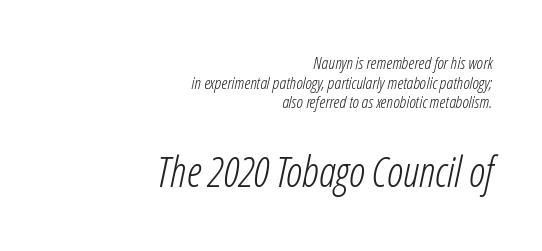
Q: Is the text bold? A: No.
Q: Is the text italic (slanted)? A: Yes, it leans right by about 12 degrees.
Q: Is the text underlined? A: No.
Q: How is the paragraph aligned? A: Right-aligned.
Q: Is the spacing between letters normal or unusually wide? A: Normal.
Q: Is the spacing between lines tight, normal or loose? A: Tight.
Q: Which block of text is set in a larger size, the first (top) or the second (bottom)? A: The second (bottom) one.
Q: Width (condensed, normal, or wide)? A: Condensed.
Q: Stroke contrast? A: Low.
Q: x-height? A: Medium.
Q: Monospaced? A: No.
